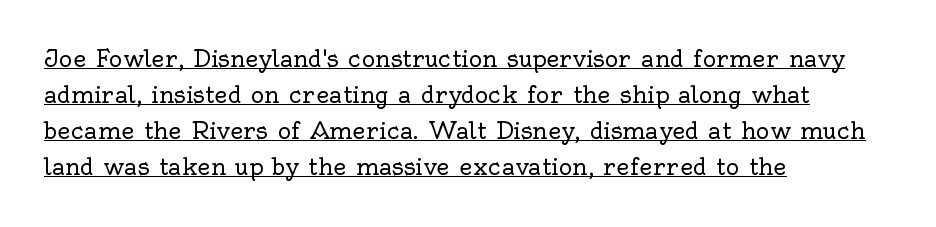
The rendering uses the underline text-decoration. Stems here are at most as thick as an everyday book face. The rag falls on the right side of this text block. Ascenders rise straight up at ninety degrees.
